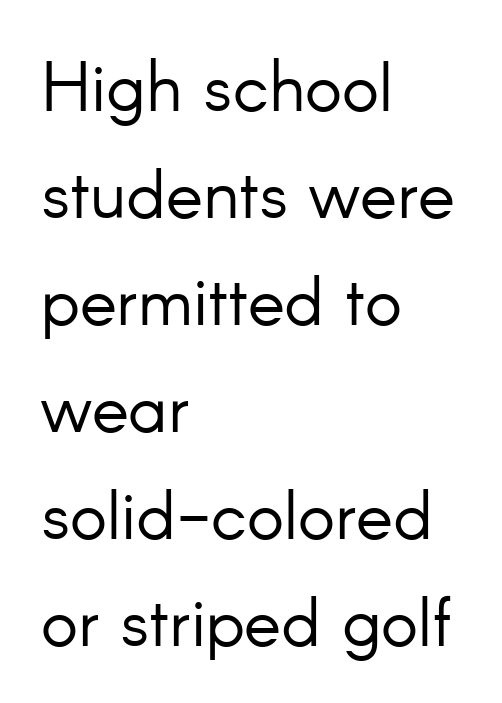
The image shows 70 px light sans-serif type, upright; set left-aligned, normal line spacing (1.53x), normal letter spacing, not underlined; low stroke contrast and a small x-height.
